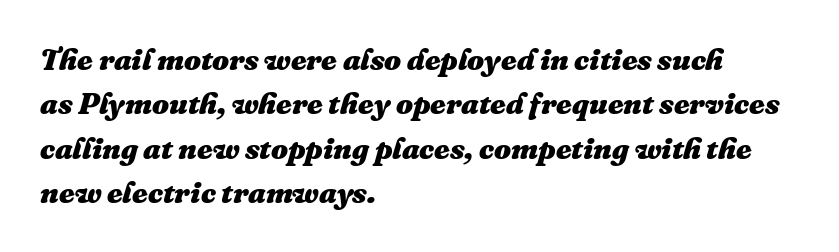
{"italic": "yes", "lean": "right", "slant_degrees": 16, "bold": "yes", "weight": "heavy", "width": "normal", "stroke_contrast": "medium", "x_height": "medium", "monospaced": "no", "underline": "no", "align": "left", "line_spacing": "normal", "line_spacing_ratio": 1.48, "letter_spacing": "normal", "letter_spacing_em": 0.0, "glyph_px": 30}
